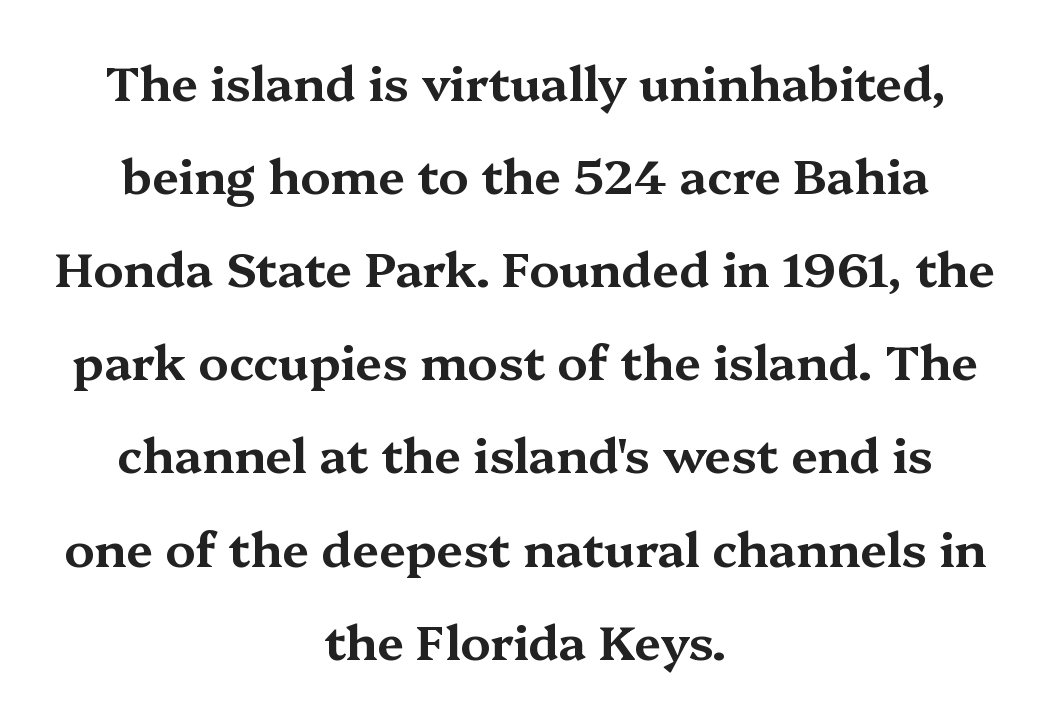
Spacing verdict: proportional, widths tailored to each character. The lines in this sample share a center point and differ in where they start and stop. Interline gaps are noticeably wide in this sample. The area under the type is left untouched.
